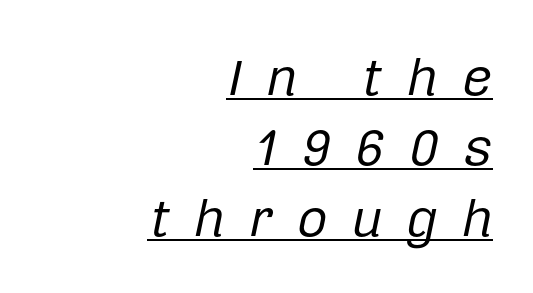
Looks like regular typesetting: each glyph gets only the width it needs. Does a line run under the words? Yes, clearly. This sample uses expanded letter spacing, leaving extra air between glyphs. No letter is thick-stroked: the sample isn't bold. Compared with ordinary roman type, these characters are visibly tilted.
